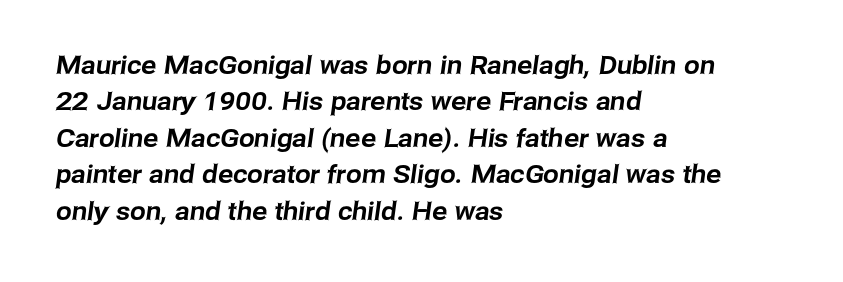
{"underline": "no", "align": "left", "line_spacing": "normal", "line_spacing_ratio": 1.46, "letter_spacing": "normal", "letter_spacing_em": 0.0, "glyph_px": 25}
